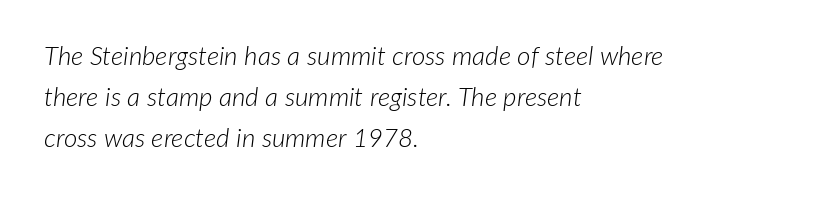
Q: Is the text bold? A: No.
Q: Is the text italic (slanted)? A: Yes, it leans right by about 7 degrees.
Q: Is the text underlined? A: No.
Q: How is the paragraph aligned? A: Left-aligned.
Q: Is the spacing between letters normal or unusually wide? A: Normal.
Q: Is the spacing between lines tight, normal or loose? A: Normal.
